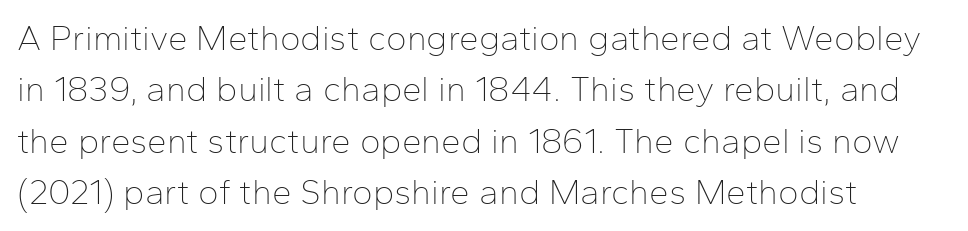
The image shows 35 px thin sans-serif type, upright; set left-aligned, normal line spacing (1.47x), normal letter spacing, not underlined; low stroke contrast and a medium x-height.
